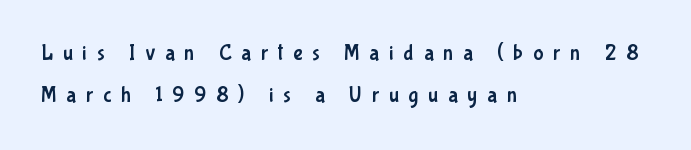
Reading down the column, the eye jumps a long way to each next line. A classic flush-left, rag-right setting is used for this passage. Does extra space separate the letters? Yes, quite a lot of it. Any mark beneath the type? The region is blank. Nope, not italic — everything's standing straight.
